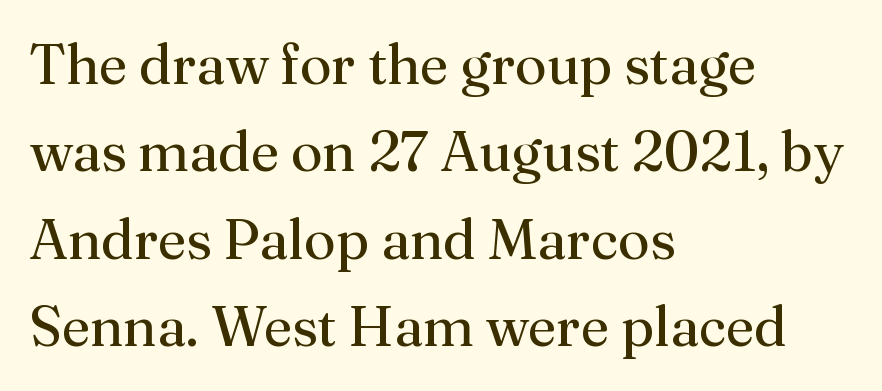
Q: Is the text bold? A: No.
Q: Is the text italic (slanted)? A: No, it is upright.
Q: Is the typeface a serif or a sans-serif typeface? A: Serif.
Q: Is the text underlined? A: No.
Q: How is the paragraph aligned? A: Left-aligned.
Q: Is the spacing between letters normal or unusually wide? A: Normal.
Q: Is the spacing between lines tight, normal or loose? A: Normal.
Q: Width (condensed, normal, or wide)? A: Normal.
Q: Stroke contrast? A: Medium.
Q: x-height? A: Medium.
Q: Monospaced? A: No.
